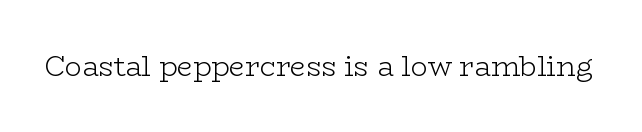
Q: Is the text bold? A: No.
Q: Is the text italic (slanted)? A: No, it is upright.
Q: Is the typeface a serif or a sans-serif typeface? A: Serif.
Q: Is the text underlined? A: No.
Q: Is the spacing between letters normal or unusually wide? A: Normal.
Q: Width (condensed, normal, or wide)? A: Wide.
Q: Stroke contrast? A: Low.
Q: x-height? A: Medium.
Q: Monospaced? A: No.
